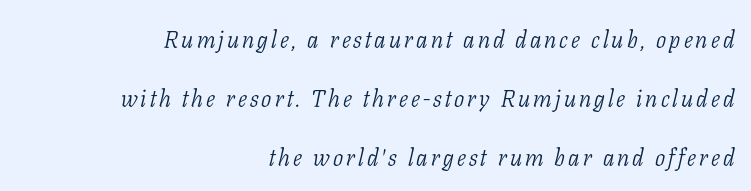
The image shows 24 px text type, italic (leaning right); set right-aligned, loose line spacing (2.45x), not underlined.
